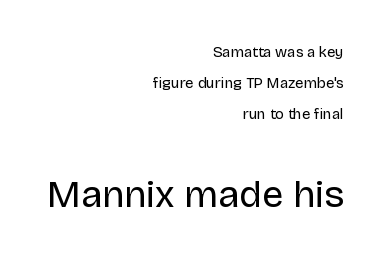
Q: Is the text bold? A: No.
Q: Is the text italic (slanted)? A: No, it is upright.
Q: Is the typeface a serif or a sans-serif typeface? A: Sans-serif.
Q: Is the text underlined? A: No.
Q: How is the paragraph aligned? A: Right-aligned.
Q: Is the spacing between letters normal or unusually wide? A: Normal.
Q: Is the spacing between lines tight, normal or loose? A: Loose.
Q: Which block of text is set in a larger size, the first (top) or the second (bottom)? A: The second (bottom) one.
Q: Width (condensed, normal, or wide)? A: Normal.
Q: Stroke contrast? A: Low.
Q: x-height? A: Large.
Q: Monospaced? A: No.
